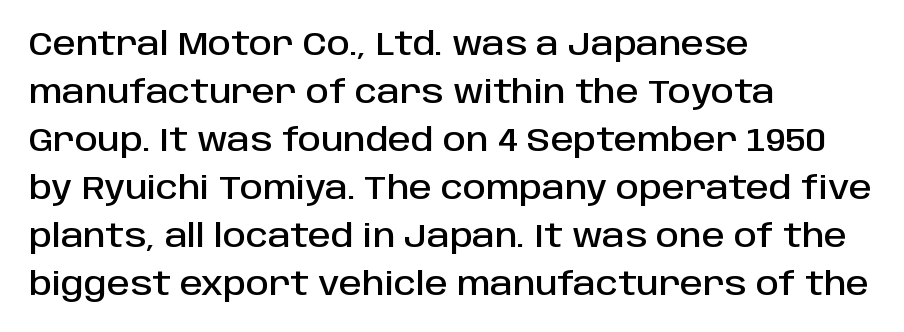
The area under the type is left untouched. Alignment: flush left. Think of a printed novel: that variable character pitch is what you see here. No extra tracking has been applied to these lines.
